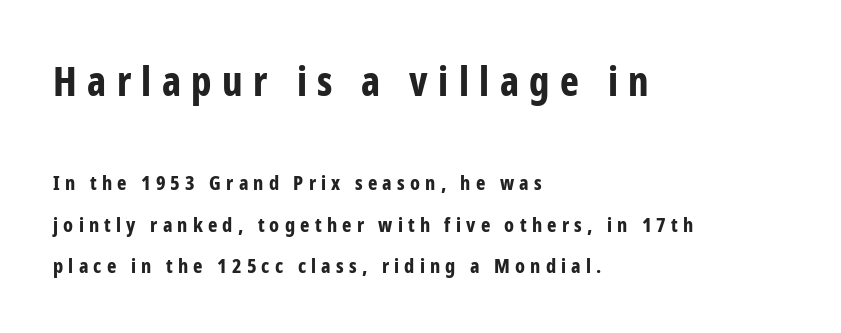
A typesetter would call this leading open, well beyond the default. This sample uses a sans-serif face. Compared with a centered layout, this one pins lines to the left instead. The more generous point size was reserved for the upper chunk. Is the letter spacing exaggerated? Yes — the characters are pushed far apart. Weight: bold.
